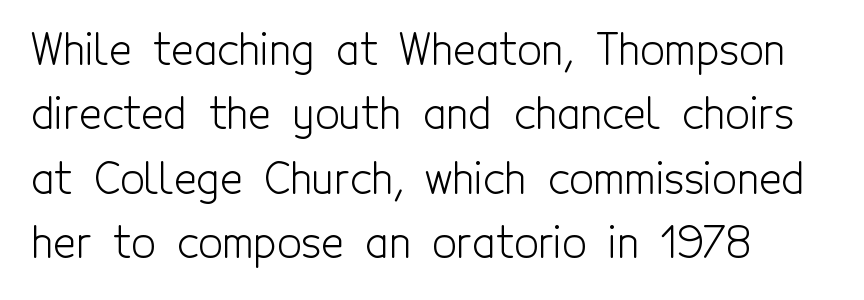
Q: Is the text bold? A: No.
Q: Is the text italic (slanted)? A: No, it is upright.
Q: Is the typeface a serif or a sans-serif typeface? A: Sans-serif.
Q: Is the text underlined? A: No.
Q: How is the paragraph aligned? A: Left-aligned.
Q: Is the spacing between letters normal or unusually wide? A: Normal.
Q: Is the spacing between lines tight, normal or loose? A: Normal.
Q: Width (condensed, normal, or wide)? A: Condensed.
Q: x-height? A: Medium.
Q: Monospaced? A: No.
